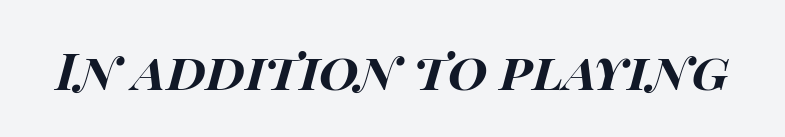
The image shows 51 px bold, wide type, italic (leaning right); set normal letter spacing, not underlined; high stroke contrast and a large x-height.
